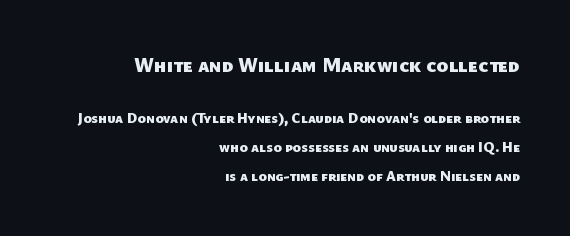
{"bold": "yes", "underline": "no", "align": "right", "line_spacing": "loose", "line_spacing_ratio": 2.08, "letter_spacing": "normal", "letter_spacing_em": 0.0, "larger_block": "first", "size_ratio": 1.43, "glyph_px": 20}
